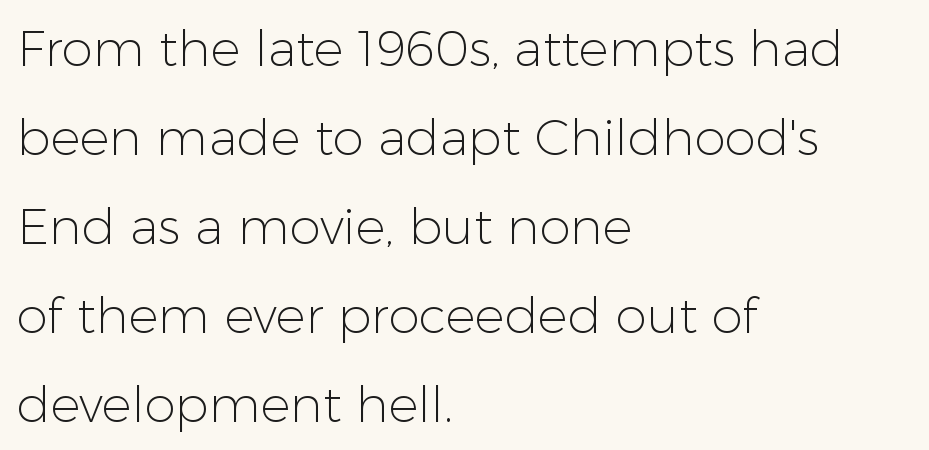
{"serif": "no", "italic": "no", "bold": "no", "weight": "light", "width": "normal", "stroke_contrast": "low", "x_height": "medium", "monospaced": "no", "underline": "no", "align": "left", "line_spacing_ratio": 1.78, "letter_spacing": "normal", "letter_spacing_em": 0.0, "glyph_px": 50}
